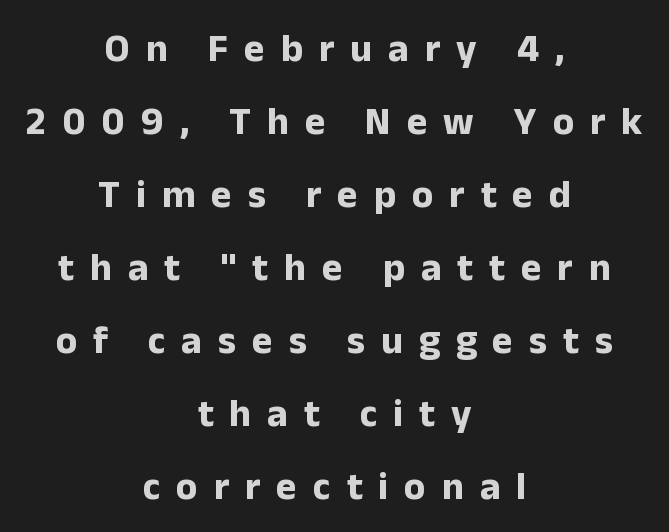
{"serif": "no", "italic": "no", "bold": "yes", "weight": "bold", "width": "normal", "stroke_contrast": "low", "x_height": "medium", "monospaced": "no", "underline": "no", "align": "center", "line_spacing_ratio": 1.87, "letter_spacing": "wide", "letter_spacing_em": 0.41, "glyph_px": 39}
